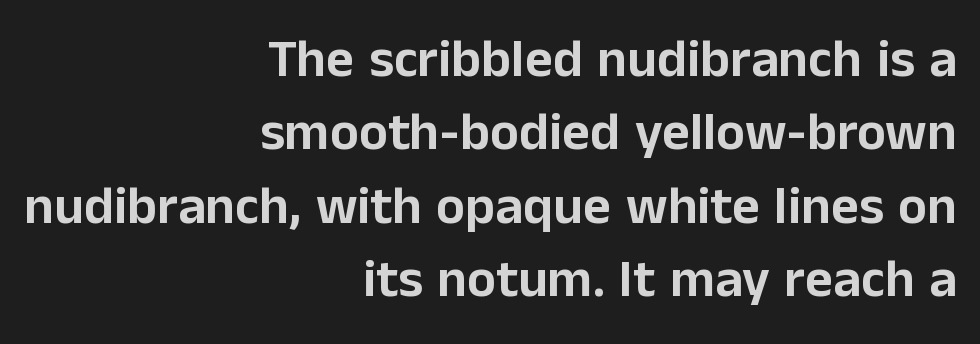
Ordinary non-slanted type is in use. The face used here is proportionally spaced, like ordinary book or web type. The passage shown is not underscored anywhere. The letterforms sit shoulder to shoulder at normal distance. Is this a sans? Yes — the strokes have no serifs. A student would call this right alignment; a typographer would say flush right, rag left.
